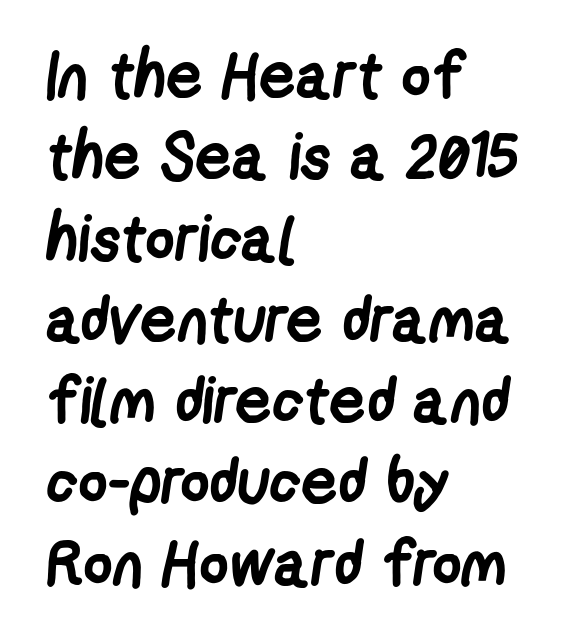
Q: Is the text bold? A: Yes.
Q: Is the typeface a serif or a sans-serif typeface? A: Sans-serif.
Q: Is the text underlined? A: No.
Q: How is the paragraph aligned? A: Left-aligned.
Q: Is the spacing between letters normal or unusually wide? A: Normal.
Q: Is the spacing between lines tight, normal or loose? A: Normal.
Q: Width (condensed, normal, or wide)? A: Condensed.
Q: Stroke contrast? A: Low.
Q: x-height? A: Medium.
Q: Monospaced? A: No.
